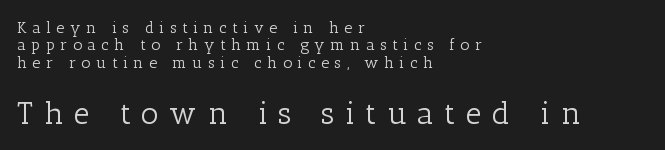
Q: Is the text bold? A: No.
Q: Is the text italic (slanted)? A: No, it is upright.
Q: Is the typeface a serif or a sans-serif typeface? A: Serif.
Q: Is the text underlined? A: No.
Q: How is the paragraph aligned? A: Left-aligned.
Q: Is the spacing between letters normal or unusually wide? A: Unusually wide.
Q: Is the spacing between lines tight, normal or loose? A: Tight.
Q: Which block of text is set in a larger size, the first (top) or the second (bottom)? A: The second (bottom) one.
Q: Width (condensed, normal, or wide)? A: Normal.
Q: Stroke contrast? A: Low.
Q: x-height? A: Medium.
Q: Monospaced? A: No.
